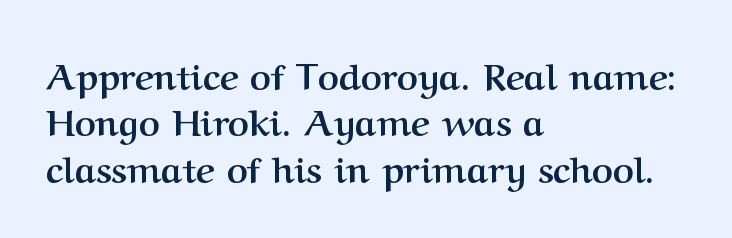
Q: Is the text bold? A: Yes.
Q: Is the text italic (slanted)? A: No, it is upright.
Q: Is the typeface a serif or a sans-serif typeface? A: Serif.
Q: Is the text underlined? A: No.
Q: How is the paragraph aligned? A: Left-aligned.
Q: Is the spacing between letters normal or unusually wide? A: Normal.
Q: Is the spacing between lines tight, normal or loose? A: Normal.
Q: Width (condensed, normal, or wide)? A: Normal.
Q: Stroke contrast? A: Medium.
Q: x-height? A: Medium.
Q: Monospaced? A: No.
